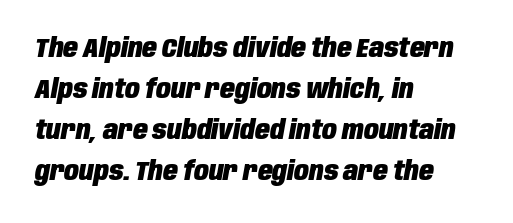
{"italic": "yes", "lean": "right", "slant_degrees": 10, "bold": "yes", "underline": "no", "align": "left", "line_spacing": "normal", "line_spacing_ratio": 1.52, "letter_spacing": "normal", "letter_spacing_em": 0.0, "glyph_px": 27}
